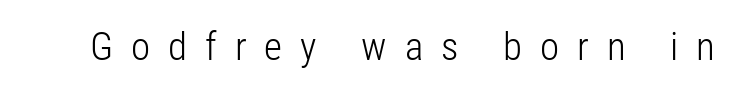
Q: Is the text bold? A: No.
Q: Is the text italic (slanted)? A: No, it is upright.
Q: Is the typeface a serif or a sans-serif typeface? A: Sans-serif.
Q: Is the text underlined? A: No.
Q: Is the spacing between letters normal or unusually wide? A: Unusually wide.
Q: Width (condensed, normal, or wide)? A: Condensed.
Q: Stroke contrast? A: Low.
Q: x-height? A: Medium.
Q: Monospaced? A: No.
